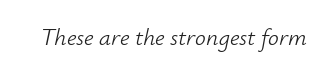
The image shows 24 px text type, italic (leaning right); set normal letter spacing, not underlined.
